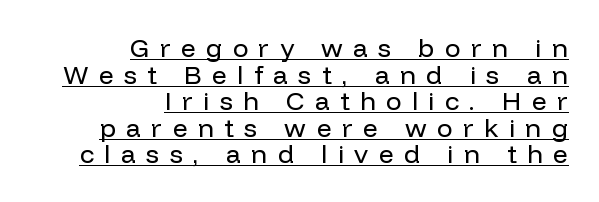
The image shows 26 px text type, upright; set right-aligned, tight line spacing (1.02x), unusually wide letter spacing (+0.4 em), underlined.
